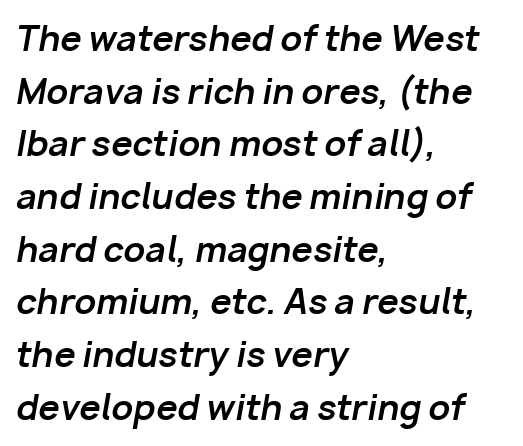
The image shows 34 px bold type, italic (leaning right); set left-aligned, normal line spacing (1.55x), normal letter spacing, not underlined; low stroke contrast and a medium x-height.
